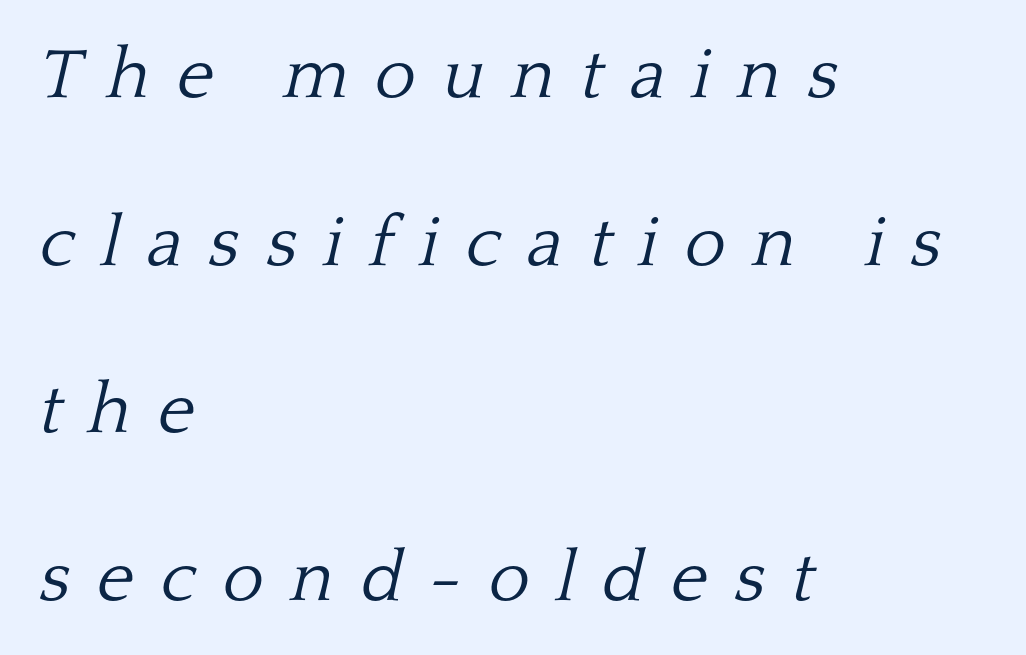
The image shows 71 px light serif type, italic (leaning right); set left-aligned, loose line spacing (2.36x), unusually wide letter spacing (+0.37 em), not underlined; low stroke contrast and a medium x-height.
